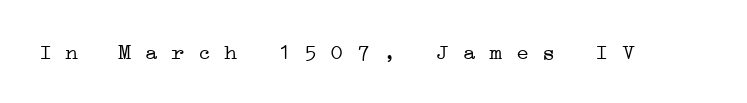
{"bold": "no", "underline": "no", "letter_spacing": "normal", "letter_spacing_em": 0.0, "glyph_px": 22}
